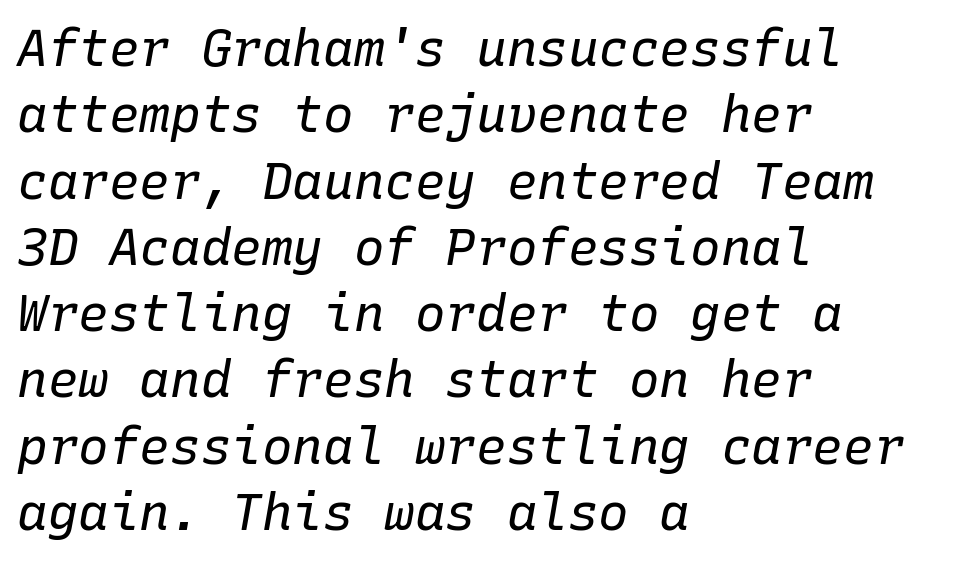
Q: Is the text bold? A: No.
Q: Is the text italic (slanted)? A: Yes, it leans right by about 10 degrees.
Q: Is the text underlined? A: No.
Q: How is the paragraph aligned? A: Left-aligned.
Q: Is the spacing between letters normal or unusually wide? A: Normal.
Q: Is the spacing between lines tight, normal or loose? A: Normal.
Q: Width (condensed, normal, or wide)? A: Normal.
Q: Stroke contrast? A: Low.
Q: x-height? A: Medium.
Q: Monospaced? A: Yes.
